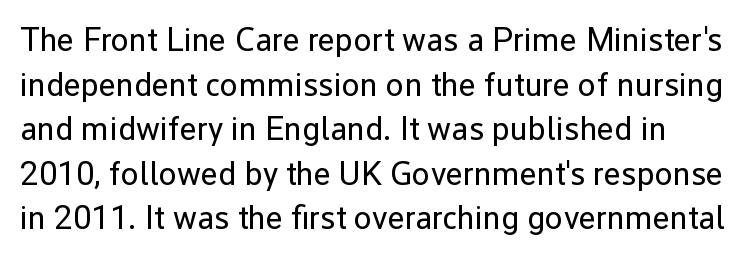
Note: no serifs on the glyphs. The baseline area is clear. You could call the tracking neutral — neither tight nor loose. How would I describe the line gaps? Plain and ordinary. The letters stand straight up with perfectly vertical stems. Here the designer chose a conventional face with non-uniform glyph widths.
